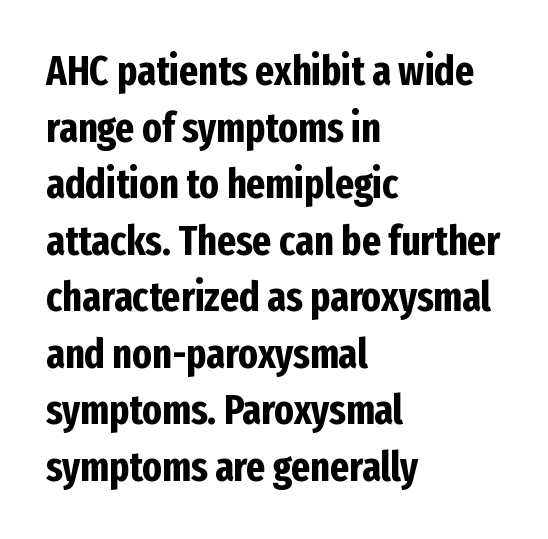
Reading down the block, your eye returns to a fixed left position each line. The passage shown is typeset with a sans-serif family. Heft: maximum for text — a bold. Posture: vertical. The rendering uses natural spacing where letterforms have individual widths.
